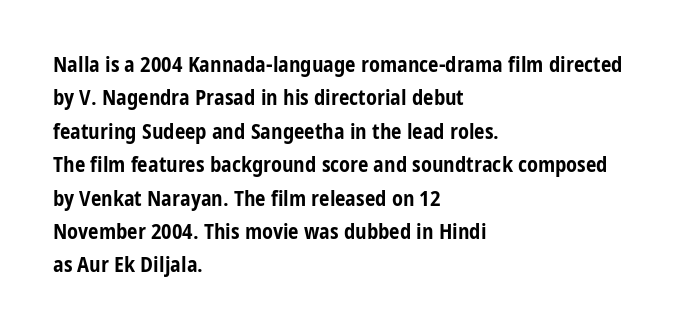
The lines sit at an ordinary, default distance from one another. Bare-footed words on every line. The rendering uses a bold face; every stroke is thick and dark. Posture: upright roman.
